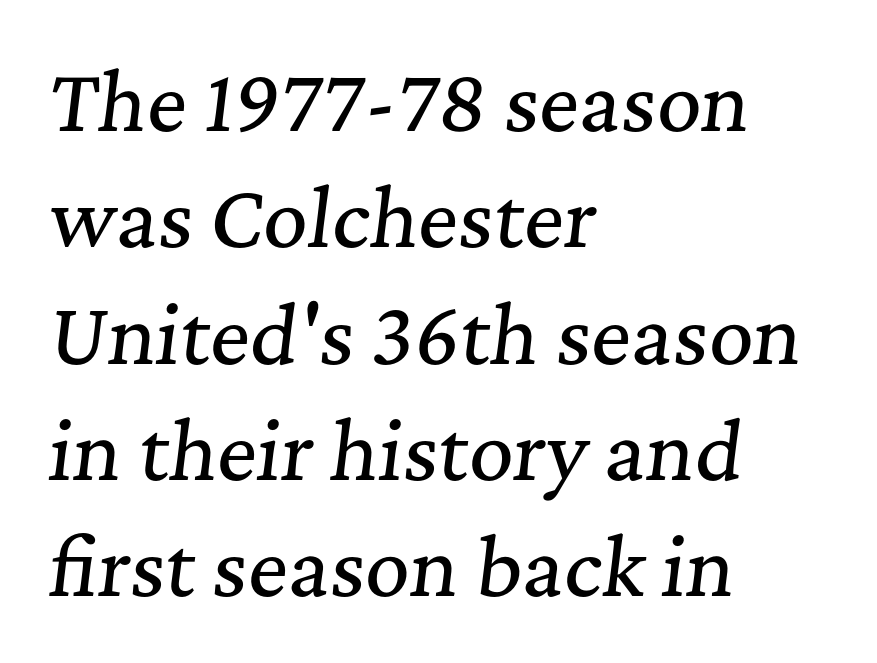
The image shows 77 px serif type, italic (leaning right); set left-aligned, normal line spacing (1.51x), normal letter spacing, not underlined; medium stroke contrast and a medium x-height.
